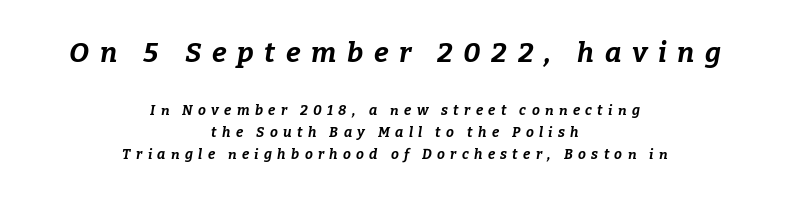
Q: Is the text bold? A: Yes.
Q: Is the text italic (slanted)? A: Yes, it leans right by about 9 degrees.
Q: Is the text underlined? A: No.
Q: How is the paragraph aligned? A: Centered.
Q: Is the spacing between letters normal or unusually wide? A: Unusually wide.
Q: Is the spacing between lines tight, normal or loose? A: Normal.
Q: Which block of text is set in a larger size, the first (top) or the second (bottom)? A: The first (top) one.
Q: Width (condensed, normal, or wide)? A: Normal.
Q: Stroke contrast? A: Low.
Q: x-height? A: Medium.
Q: Monospaced? A: No.
